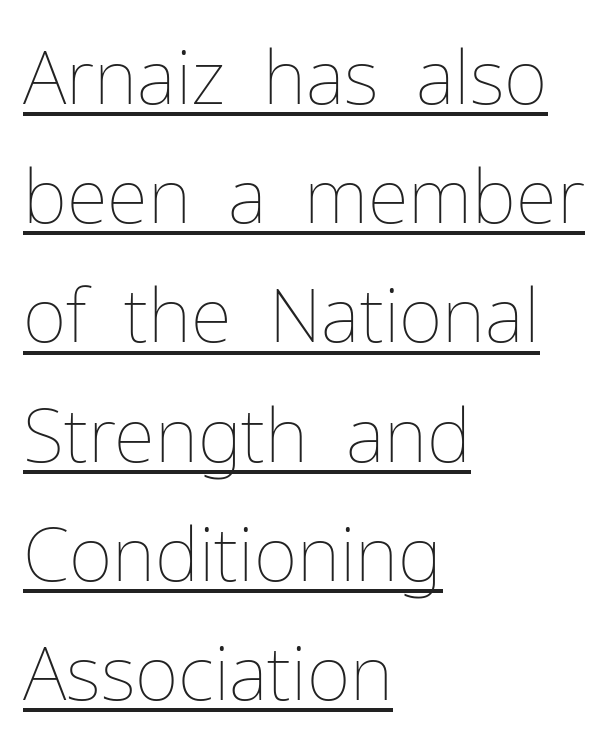
{"italic": "no", "bold": "no", "weight": "thin", "width": "normal", "stroke_contrast": "low", "x_height": "medium", "monospaced": "no", "underline": "yes", "align": "left", "line_spacing": "normal", "line_spacing_ratio": 1.59, "letter_spacing": "normal", "letter_spacing_em": 0.0, "glyph_px": 75}
